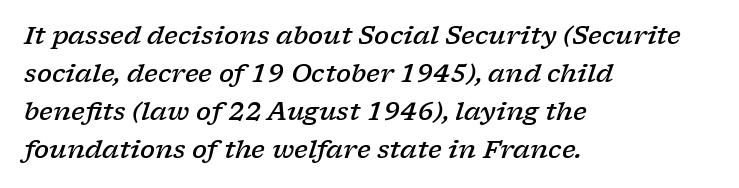
{"italic": "yes", "lean": "right", "slant_degrees": 17, "bold": "semi", "underline": "no", "align": "left", "line_spacing": "normal", "line_spacing_ratio": 1.52, "letter_spacing": "normal", "letter_spacing_em": 0.0, "glyph_px": 25}
